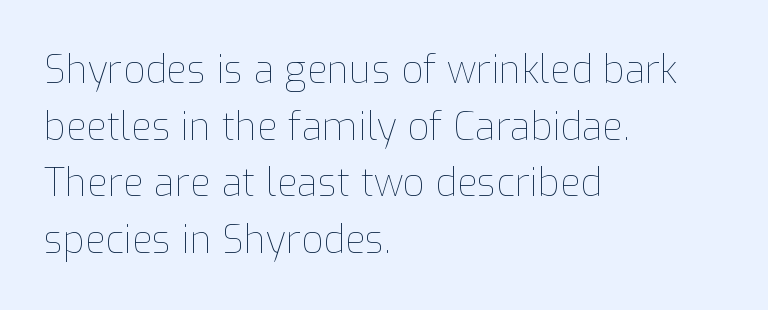
{"italic": "no", "bold": "no", "weight": "thin", "width": "normal", "stroke_contrast": "low", "x_height": "medium", "monospaced": "no", "underline": "no", "align": "left", "line_spacing": "normal", "line_spacing_ratio": 1.49, "letter_spacing": "normal", "letter_spacing_em": 0.0, "glyph_px": 38}
